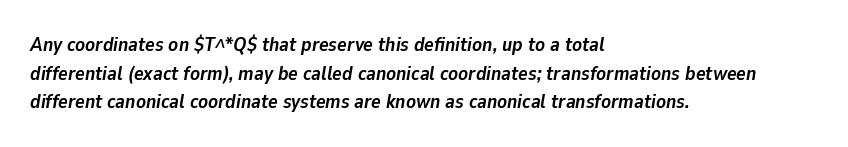
Interline gaps are of average width in this sample. Quick note: italic. In CSS terms this would be text-align: left. The baseline area is clear.
